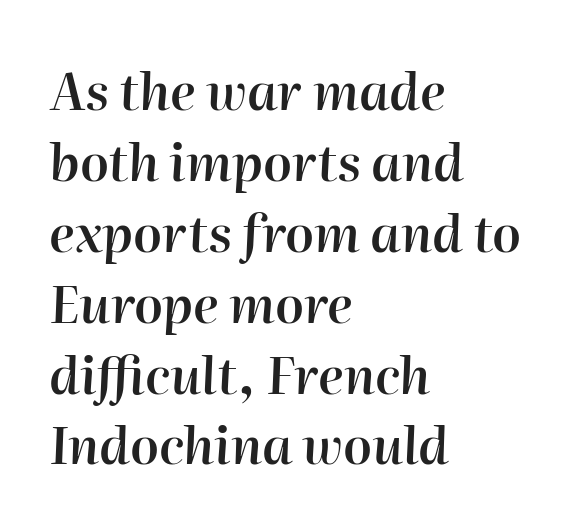
{"italic": "yes", "lean": "right", "slant_degrees": 2, "bold": "semi", "weight": "semibold", "width": "normal", "stroke_contrast": "high", "x_height": "medium", "monospaced": "no", "underline": "no", "align": "left", "line_spacing": "normal", "line_spacing_ratio": 1.39, "letter_spacing": "normal", "letter_spacing_em": 0.0, "glyph_px": 51}
